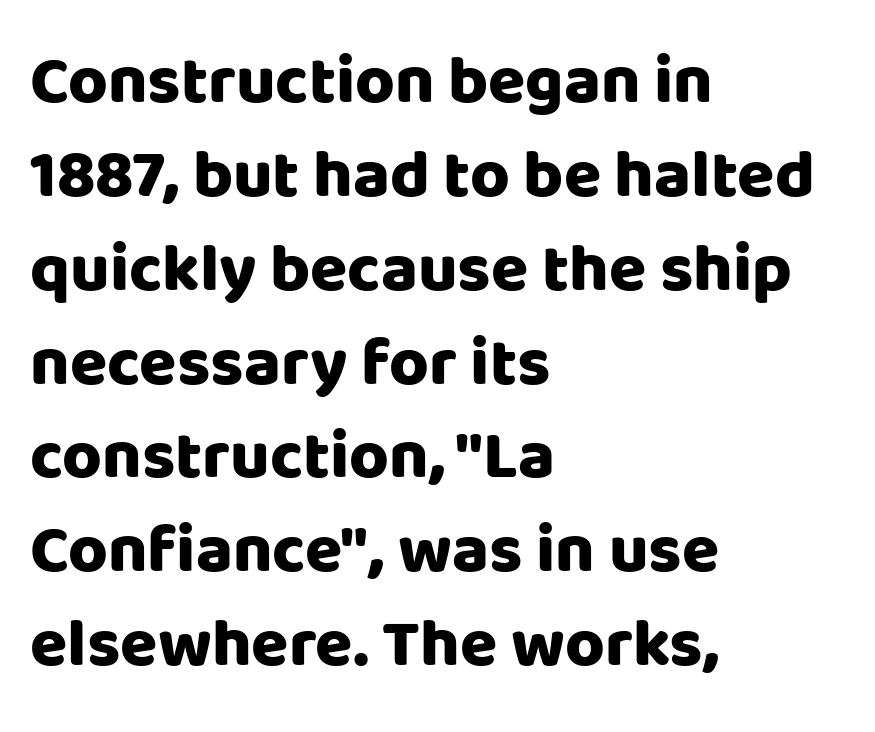
Quick note: not italic, upright. Each new line begins a customary step beneath the previous one. Varying glyph widths throughout — classic text-font behaviour. Caption: standard tracking, unaltered. Students, this is bold: see how much ink each stroke carries. I'd call this a sans setting — the letters go barefoot.
